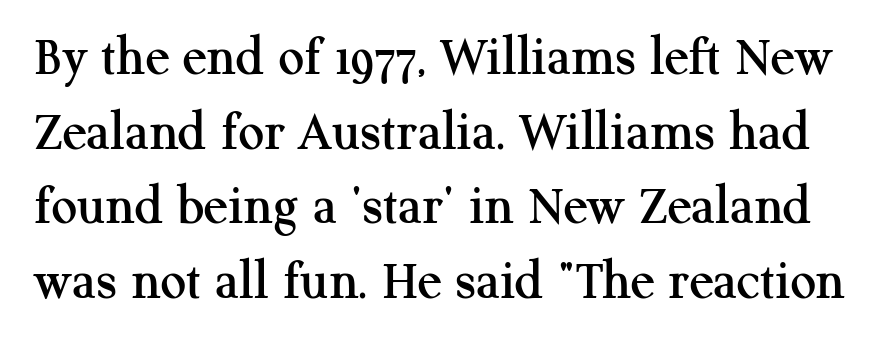
Quick note: interline space is typical. A typesetter would mark this as roman, not italic. Varying glyph widths throughout — classic text-font behaviour. Any mark beneath the type? The region is blank.
